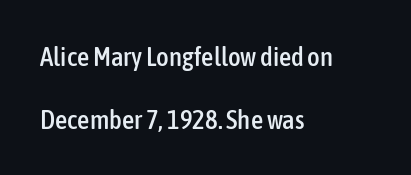
{"italic": "no", "underline": "no", "align": "left", "line_spacing": "loose", "line_spacing_ratio": 2.33, "letter_spacing": "normal", "letter_spacing_em": 0.0, "glyph_px": 27}
